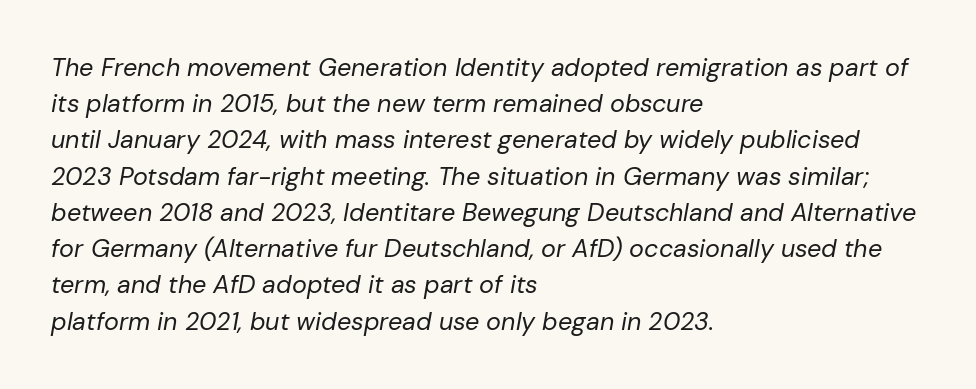
The image shows 25 px text type, italic (leaning right); set left-aligned, normal line spacing (1.45x), normal letter spacing, not underlined.
